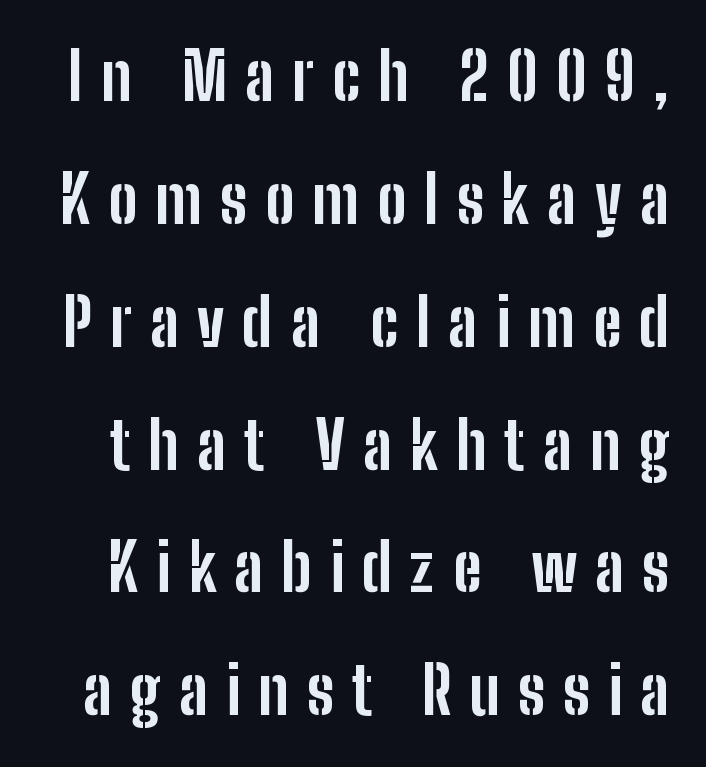
Q: Is the text bold? A: Yes.
Q: Is the text italic (slanted)? A: No, it is upright.
Q: Is the typeface a serif or a sans-serif typeface? A: Sans-serif.
Q: Is the text underlined? A: No.
Q: Is the spacing between letters normal or unusually wide? A: Unusually wide.
Q: Width (condensed, normal, or wide)? A: Condensed.
Q: Stroke contrast? A: Low.
Q: x-height? A: Medium.
Q: Monospaced? A: No.
